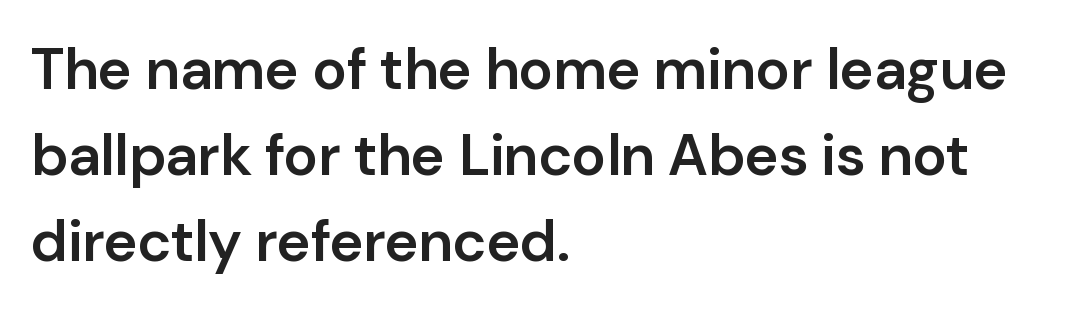
Q: Is the text bold? A: Semi-bold.
Q: Is the text italic (slanted)? A: No, it is upright.
Q: Is the typeface a serif or a sans-serif typeface? A: Sans-serif.
Q: Is the text underlined? A: No.
Q: How is the paragraph aligned? A: Left-aligned.
Q: Is the spacing between letters normal or unusually wide? A: Normal.
Q: Is the spacing between lines tight, normal or loose? A: Normal.
Q: Width (condensed, normal, or wide)? A: Normal.
Q: Stroke contrast? A: Low.
Q: x-height? A: Medium.
Q: Monospaced? A: No.
